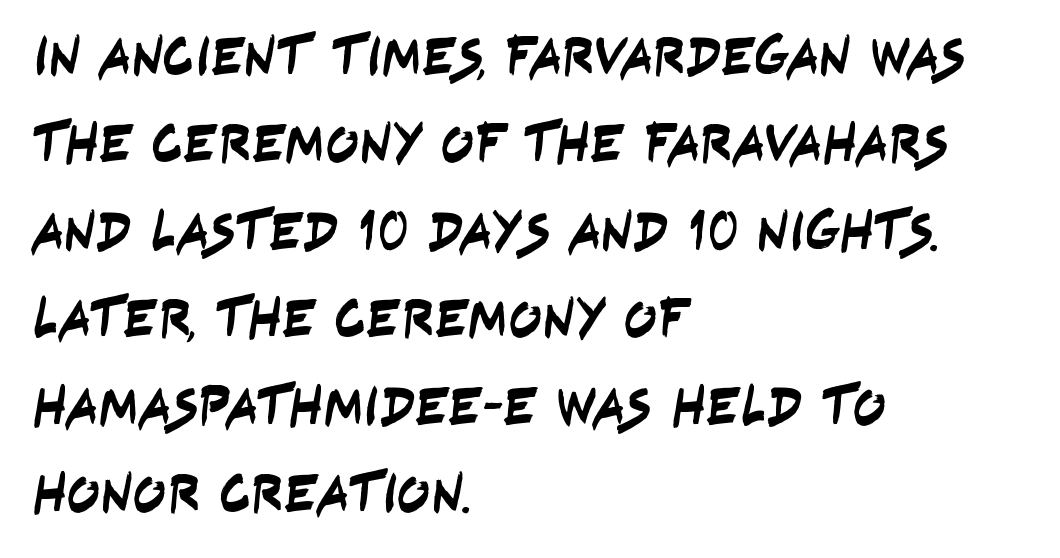
{"serif": "no", "width": "condensed", "stroke_contrast": "low", "x_height": "large", "monospaced": "no", "underline": "no", "align": "left", "line_spacing": "normal", "line_spacing_ratio": 1.59, "letter_spacing": "normal", "letter_spacing_em": 0.0, "glyph_px": 55}
